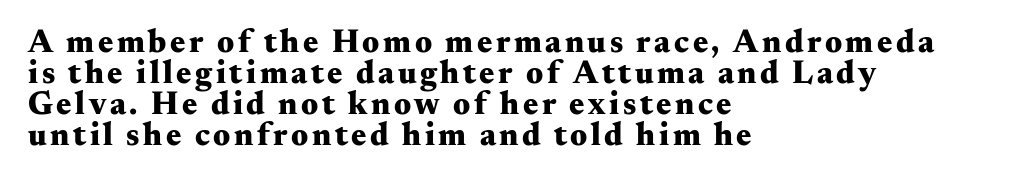
{"serif": "yes", "italic": "no", "bold": "yes", "weight": "heavy", "width": "wide", "stroke_contrast": "medium", "x_height": "small", "monospaced": "no", "underline": "no", "align": "left", "line_spacing": "tight", "line_spacing_ratio": 0.97, "glyph_px": 32}
